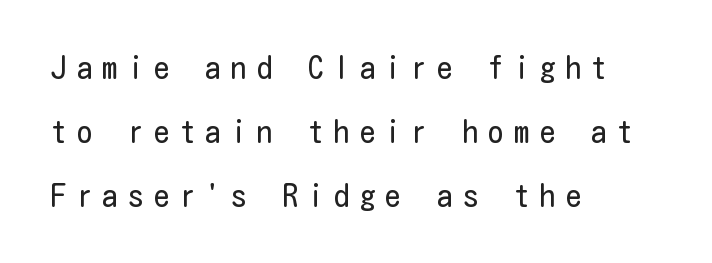
{"serif": "no", "italic": "no", "bold": "no", "weight": "regular", "width": "condensed", "stroke_contrast": "low", "x_height": "medium", "underline": "no", "align": "left", "line_spacing": "loose", "line_spacing_ratio": 2.07, "letter_spacing": "wide", "letter_spacing_em": 0.33, "glyph_px": 31}
